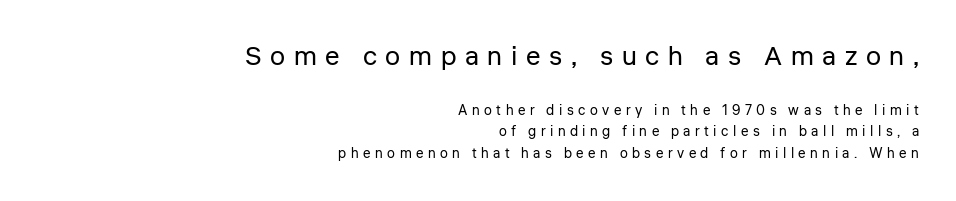
{"italic": "no", "bold": "no", "underline": "no", "align": "right", "line_spacing": "normal", "line_spacing_ratio": 1.53, "letter_spacing": "wide", "letter_spacing_em": 0.32, "larger_block": "first", "size_ratio": 1.93, "glyph_px": 27}
